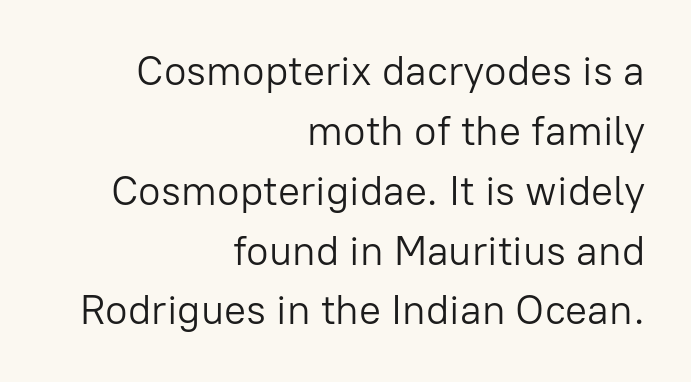
{"serif": "no", "italic": "no", "bold": "no", "weight": "light", "width": "normal", "stroke_contrast": "low", "x_height": "medium", "monospaced": "no", "underline": "no", "align": "right", "line_spacing": "normal", "line_spacing_ratio": 1.46, "letter_spacing": "normal", "letter_spacing_em": 0.0, "glyph_px": 41}
